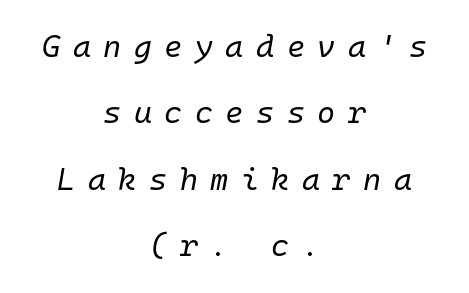
Q: Is the text bold? A: No.
Q: Is the text italic (slanted)? A: Yes, it leans right by about 10 degrees.
Q: Is the text underlined? A: No.
Q: How is the paragraph aligned? A: Centered.
Q: Is the spacing between letters normal or unusually wide? A: Unusually wide.
Q: Is the spacing between lines tight, normal or loose? A: Loose.
Q: Width (condensed, normal, or wide)? A: Normal.
Q: Stroke contrast? A: Low.
Q: x-height? A: Medium.
Q: Monospaced? A: Yes.
